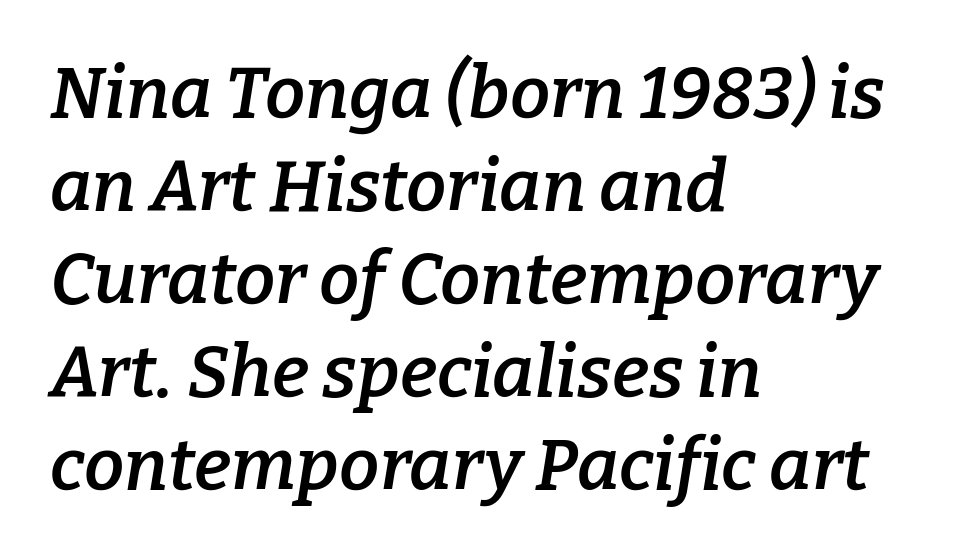
Q: Is the text bold? A: Semi-bold.
Q: Is the text italic (slanted)? A: Yes, it leans right by about 9 degrees.
Q: Is the typeface a serif or a sans-serif typeface? A: Serif.
Q: Is the text underlined? A: No.
Q: How is the paragraph aligned? A: Left-aligned.
Q: Is the spacing between letters normal or unusually wide? A: Normal.
Q: Is the spacing between lines tight, normal or loose? A: Normal.
Q: Width (condensed, normal, or wide)? A: Normal.
Q: Stroke contrast? A: Low.
Q: x-height? A: Medium.
Q: Monospaced? A: No.
